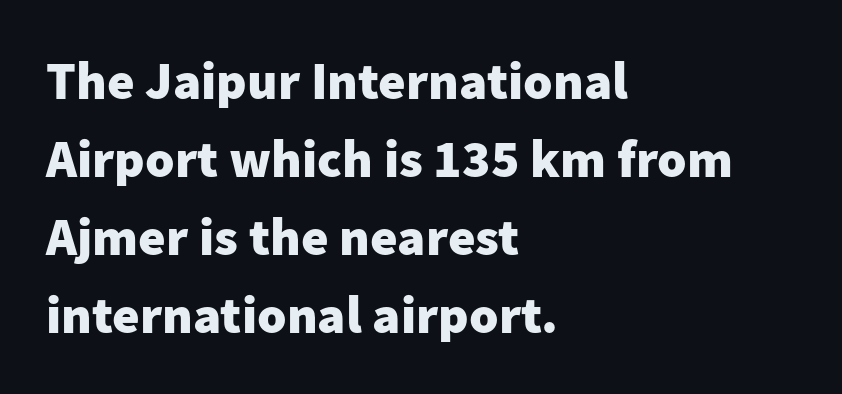
Q: Is the text bold? A: Yes.
Q: Is the text italic (slanted)? A: No, it is upright.
Q: Is the typeface a serif or a sans-serif typeface? A: Sans-serif.
Q: Is the text underlined? A: No.
Q: How is the paragraph aligned? A: Left-aligned.
Q: Is the spacing between letters normal or unusually wide? A: Normal.
Q: Is the spacing between lines tight, normal or loose? A: Normal.
Q: Width (condensed, normal, or wide)? A: Normal.
Q: Stroke contrast? A: Low.
Q: x-height? A: Medium.
Q: Monospaced? A: No.
